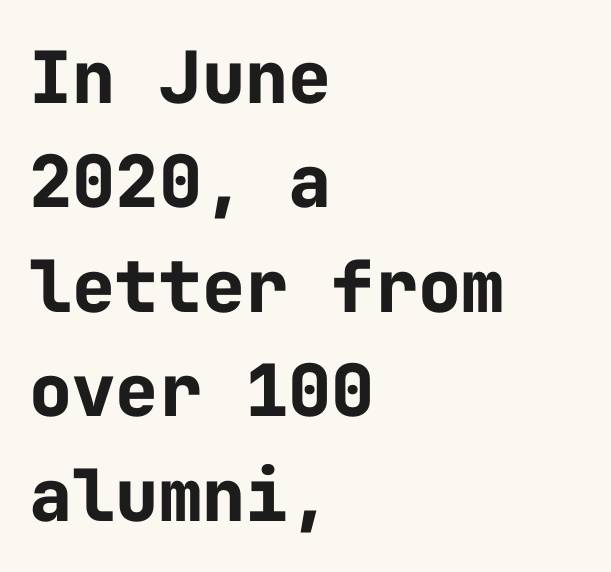
Each letter, wide or thin by design, is forced into the same width here. No feet cap the strokes, marking this as sans-serif type. Visually the block forms a straight wall on the left and a jagged coastline on the right. Students, observe: this is what conventionally led text looks like. Words appear dense and cohesive because spacing is normal. This is the regular roman posture of the typeface.
